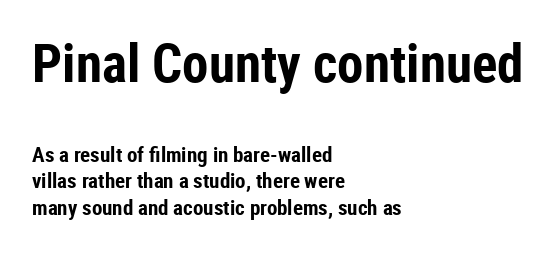
{"serif": "no", "italic": "no", "bold": "yes", "weight": "bold", "width": "condensed", "stroke_contrast": "low", "x_height": "medium", "monospaced": "no", "underline": "no", "align": "left", "line_spacing": "normal", "line_spacing_ratio": 1.27, "letter_spacing": "normal", "letter_spacing_em": 0.0, "larger_block": "first", "size_ratio": 2.52, "glyph_px": 53}
